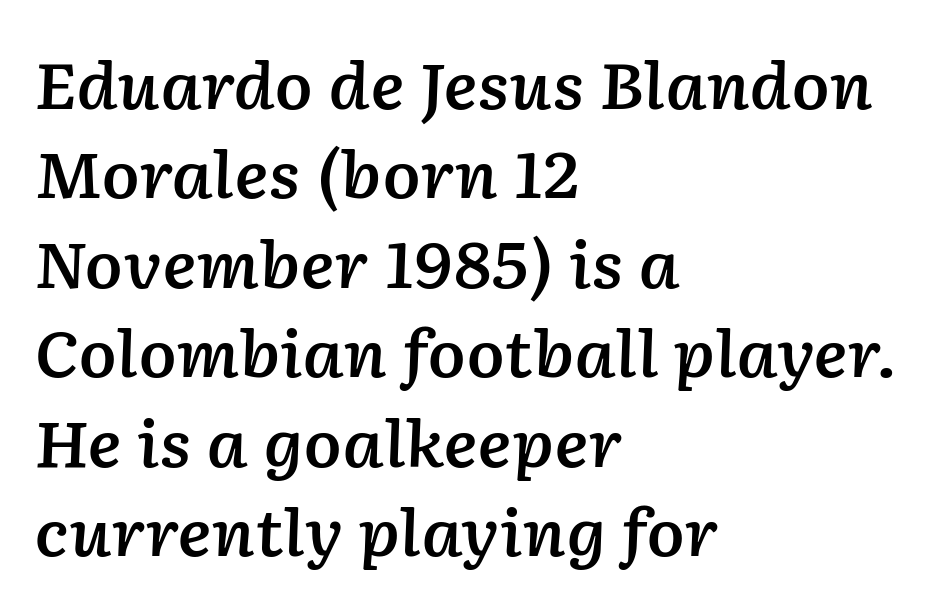
Q: Is the text bold? A: Semi-bold.
Q: Is the text italic (slanted)? A: Yes, it leans right by about 2 degrees.
Q: Is the text underlined? A: No.
Q: How is the paragraph aligned? A: Left-aligned.
Q: Is the spacing between letters normal or unusually wide? A: Normal.
Q: Is the spacing between lines tight, normal or loose? A: Normal.
Q: Width (condensed, normal, or wide)? A: Normal.
Q: Stroke contrast? A: Low.
Q: x-height? A: Medium.
Q: Monospaced? A: No.
